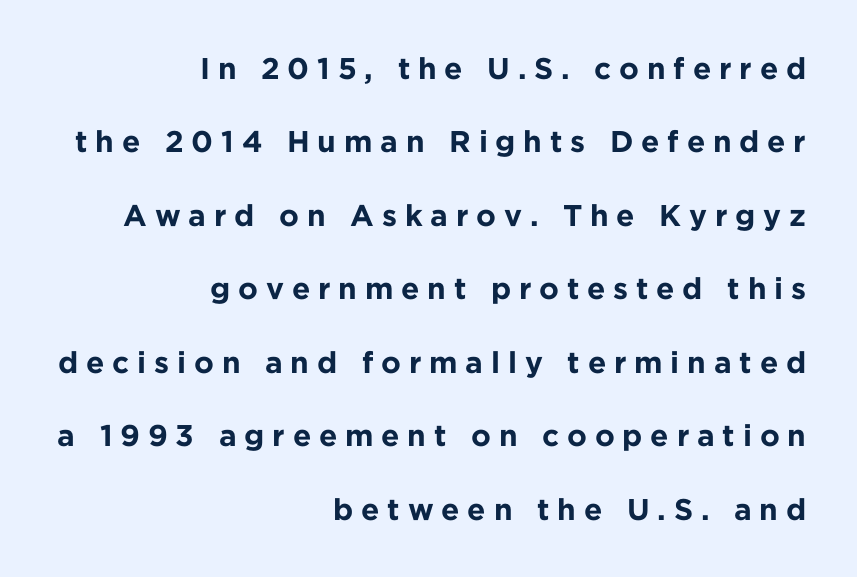
Q: Is the text bold? A: Yes.
Q: Is the text italic (slanted)? A: No, it is upright.
Q: Is the typeface a serif or a sans-serif typeface? A: Sans-serif.
Q: Is the text underlined? A: No.
Q: How is the paragraph aligned? A: Right-aligned.
Q: Is the spacing between letters normal or unusually wide? A: Unusually wide.
Q: Is the spacing between lines tight, normal or loose? A: Loose.
Q: Width (condensed, normal, or wide)? A: Normal.
Q: Stroke contrast? A: Low.
Q: x-height? A: Medium.
Q: Monospaced? A: No.
